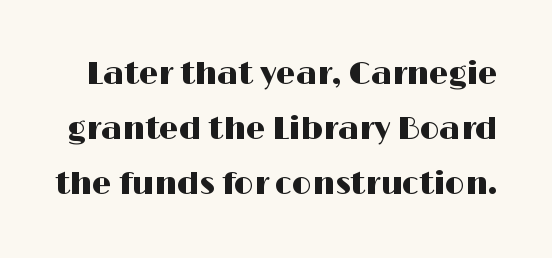
{"serif": "no", "italic": "no", "width": "wide", "stroke_contrast": "high", "x_height": "medium", "monospaced": "no", "underline": "no", "line_spacing_ratio": 1.77, "letter_spacing": "normal", "letter_spacing_em": 0.0, "glyph_px": 31}
